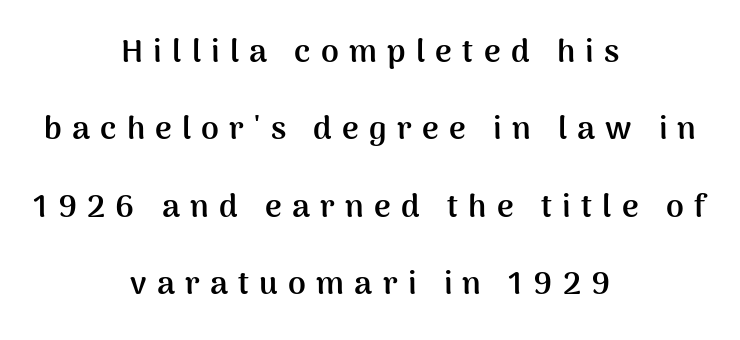
Q: Is the text bold? A: Yes.
Q: Is the text italic (slanted)? A: No, it is upright.
Q: Is the typeface a serif or a sans-serif typeface? A: Sans-serif.
Q: Is the text underlined? A: No.
Q: How is the paragraph aligned? A: Centered.
Q: Is the spacing between letters normal or unusually wide? A: Unusually wide.
Q: Is the spacing between lines tight, normal or loose? A: Loose.
Q: Width (condensed, normal, or wide)? A: Normal.
Q: Stroke contrast? A: Medium.
Q: x-height? A: Medium.
Q: Monospaced? A: No.
